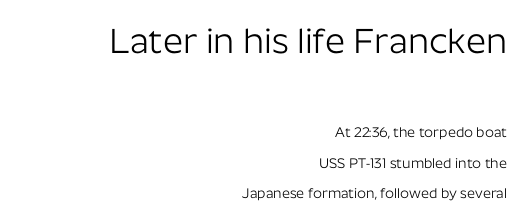
Is this a heavy cut? Hardly; it is regular or lighter. This is the regular roman posture of the typeface. Classification — sans serif. Here the designer chose a conventional face with non-uniform glyph widths. Vertically, the passage feels expansive, rows floating well apart.
